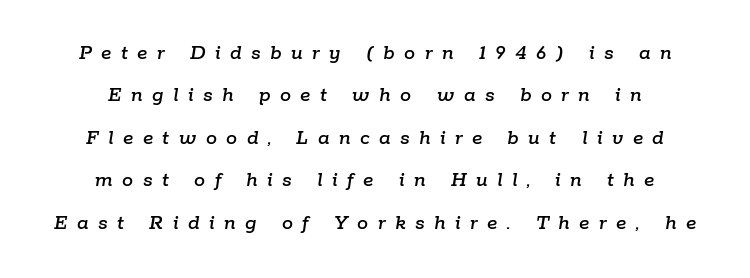
{"italic": "yes", "lean": "right", "slant_degrees": 9, "underline": "no", "align": "center", "line_spacing": "loose", "line_spacing_ratio": 1.93, "letter_spacing": "wide", "letter_spacing_em": 0.43, "glyph_px": 22}
